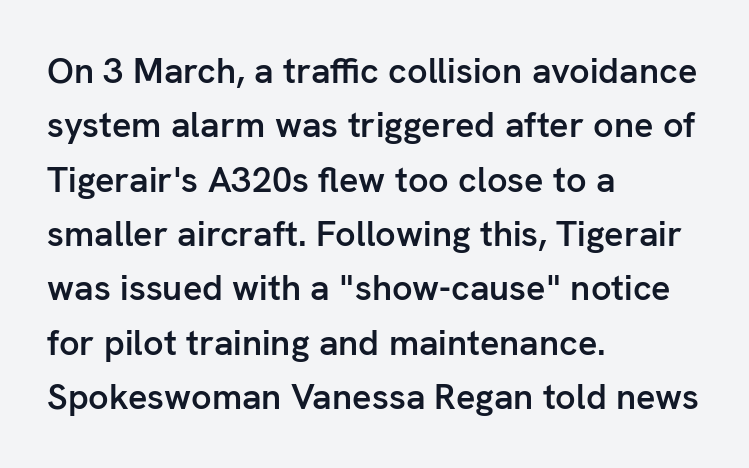
The image shows 36 px semibold sans-serif type, upright; set left-aligned, normal line spacing (1.51x), normal letter spacing, not underlined; low stroke contrast and a medium x-height.
